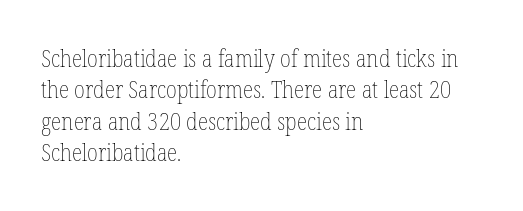
What stands out about the letter spacing? Nothing — it is the standard amount. Unmarked baselines from the first word to the last. The rendering anchors every line to the left-hand side. Regarding leading, the lines here are spaced in the standard way. Compared with a typical body face, this is equally light or lighter still. In terms of posture, this sample is upright.
